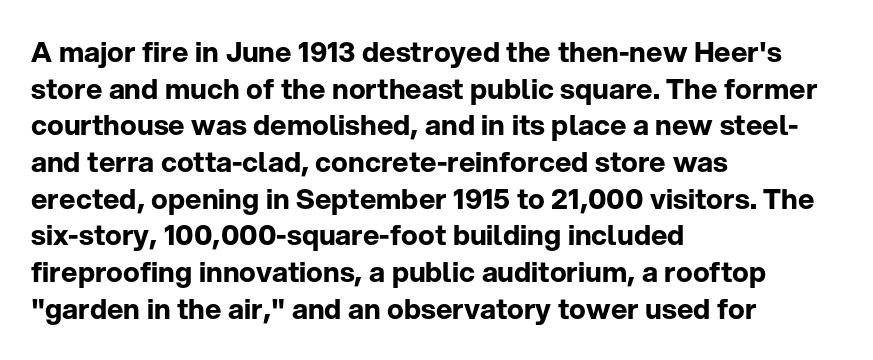
{"serif": "no", "italic": "no", "bold": "yes", "weight": "bold", "width": "normal", "stroke_contrast": "low", "x_height": "medium", "monospaced": "no", "underline": "no", "align": "left", "line_spacing": "normal", "line_spacing_ratio": 1.31, "letter_spacing": "normal", "letter_spacing_em": 0.0, "glyph_px": 28}
